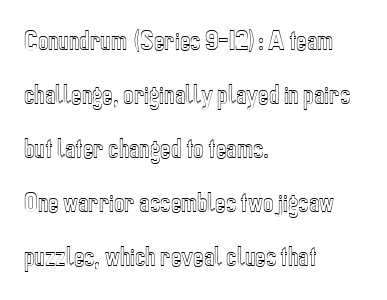
Q: Is the text italic (slanted)? A: No, it is upright.
Q: Is the text underlined? A: No.
Q: How is the paragraph aligned? A: Left-aligned.
Q: Is the spacing between letters normal or unusually wide? A: Normal.
Q: Is the spacing between lines tight, normal or loose? A: Loose.
